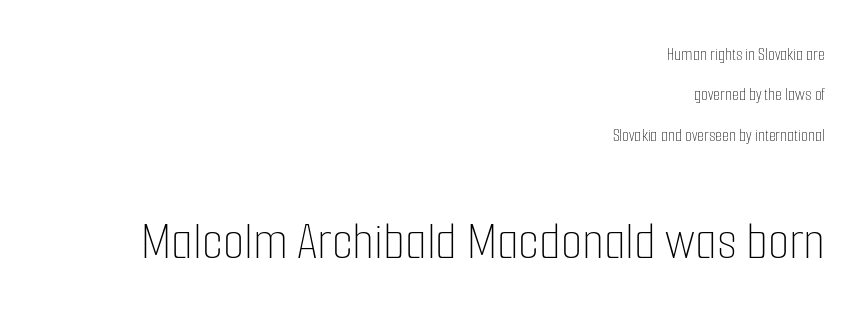
The image shows 55 px thin, condensed type, upright; set right-aligned, loose line spacing (2.25x), normal letter spacing, not underlined; the second (bottom) block is 3.06x larger; low stroke contrast and a medium x-height.
